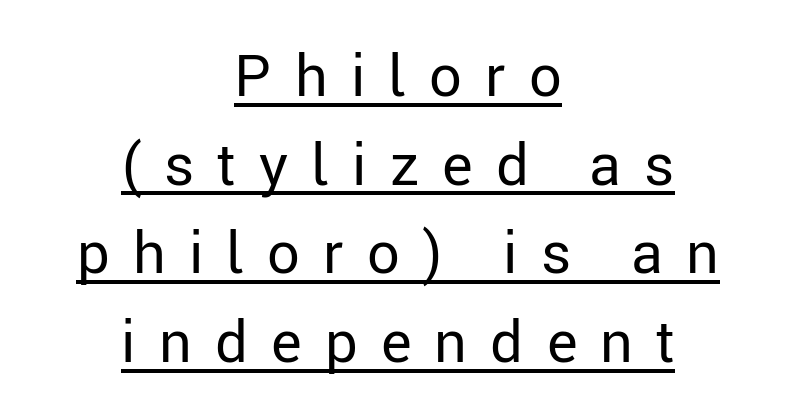
{"serif": "no", "italic": "no", "bold": "no", "weight": "regular", "width": "normal", "stroke_contrast": "low", "x_height": "medium", "monospaced": "no", "underline": "yes", "align": "center", "line_spacing": "normal", "line_spacing_ratio": 1.53, "letter_spacing": "wide", "letter_spacing_em": 0.4, "glyph_px": 58}
